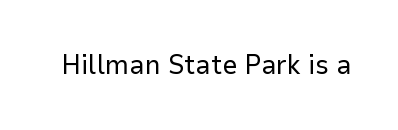
Has an underline been added? It has not. The type is set solid horizontally, with unmodified tracking. The characters are drawn with everyday or finer stroke widths. Every character sits straight up, as roman type does.
